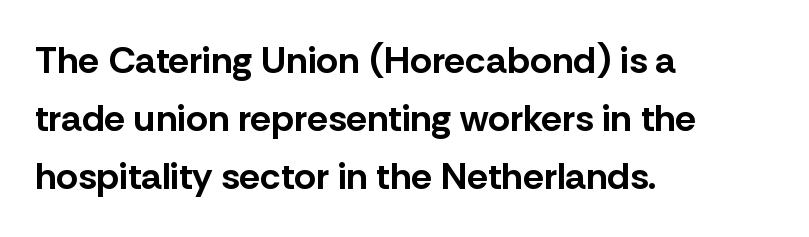
Q: Is the text bold? A: Yes.
Q: Is the text italic (slanted)? A: No, it is upright.
Q: Is the typeface a serif or a sans-serif typeface? A: Sans-serif.
Q: Is the text underlined? A: No.
Q: How is the paragraph aligned? A: Left-aligned.
Q: Is the spacing between letters normal or unusually wide? A: Normal.
Q: Is the spacing between lines tight, normal or loose? A: Normal.
Q: Width (condensed, normal, or wide)? A: Normal.
Q: Stroke contrast? A: Low.
Q: x-height? A: Medium.
Q: Monospaced? A: No.
